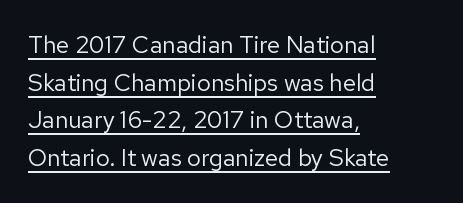
Q: Is the text bold? A: No.
Q: Is the text italic (slanted)? A: No, it is upright.
Q: Is the text underlined? A: Yes.
Q: How is the paragraph aligned? A: Left-aligned.
Q: Is the spacing between letters normal or unusually wide? A: Normal.
Q: Is the spacing between lines tight, normal or loose? A: Normal.
